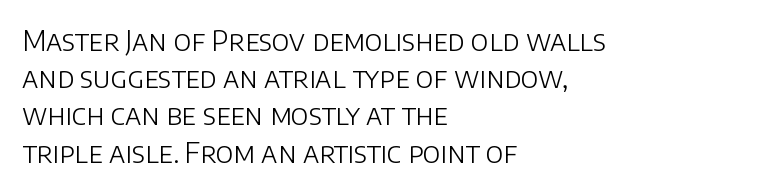
Q: Is the text bold? A: No.
Q: Is the text italic (slanted)? A: No, it is upright.
Q: Is the typeface a serif or a sans-serif typeface? A: Sans-serif.
Q: Is the text underlined? A: No.
Q: How is the paragraph aligned? A: Left-aligned.
Q: Is the spacing between letters normal or unusually wide? A: Normal.
Q: Is the spacing between lines tight, normal or loose? A: Normal.
Q: Width (condensed, normal, or wide)? A: Normal.
Q: Stroke contrast? A: Low.
Q: x-height? A: Large.
Q: Monospaced? A: No.
